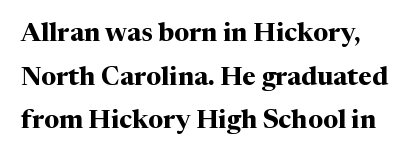
Q: Is the text bold? A: Yes.
Q: Is the text italic (slanted)? A: No, it is upright.
Q: Is the text underlined? A: No.
Q: Is the spacing between letters normal or unusually wide? A: Normal.
Q: Is the spacing between lines tight, normal or loose? A: Normal.
